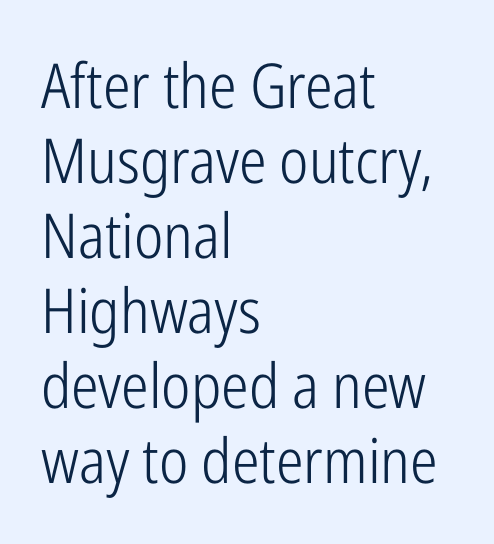
{"serif": "no", "italic": "no", "bold": "no", "weight": "light", "width": "condensed", "stroke_contrast": "low", "x_height": "medium", "monospaced": "no", "underline": "no", "align": "left", "line_spacing_ratio": 1.21, "letter_spacing": "normal", "letter_spacing_em": 0.0, "glyph_px": 62}
